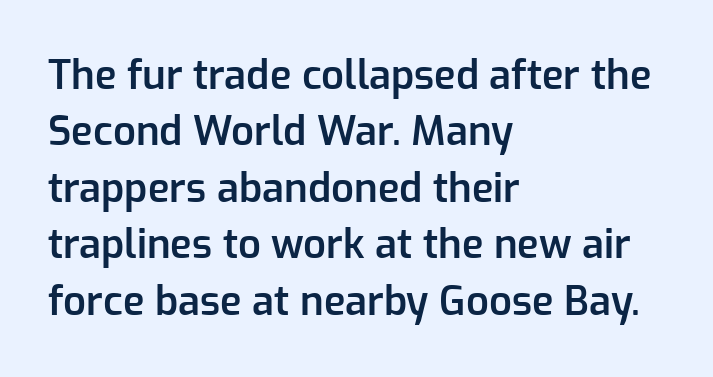
{"serif": "no", "italic": "no", "bold": "semi", "weight": "semibold", "width": "normal", "stroke_contrast": "low", "x_height": "medium", "monospaced": "no", "underline": "no", "align": "left", "line_spacing": "normal", "line_spacing_ratio": 1.41, "letter_spacing": "normal", "letter_spacing_em": 0.0, "glyph_px": 40}
